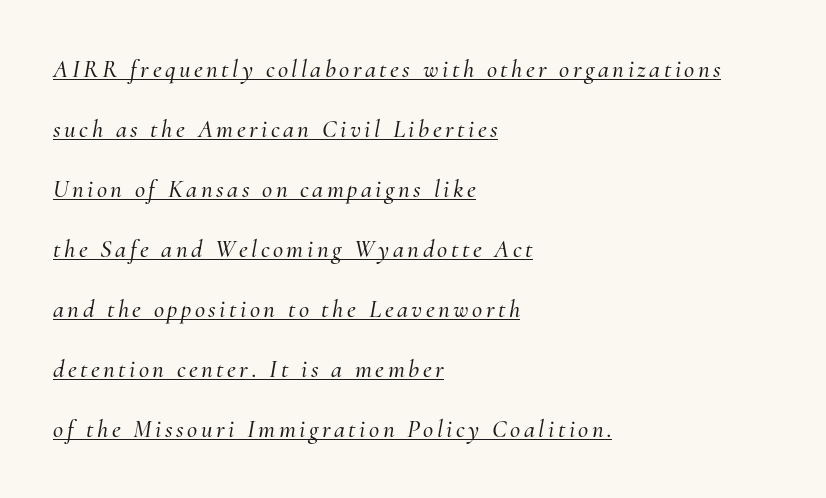
Q: Is the text italic (slanted)? A: Yes, it leans right by about 10 degrees.
Q: Is the text underlined? A: Yes.
Q: How is the paragraph aligned? A: Left-aligned.
Q: Is the spacing between lines tight, normal or loose? A: Loose.
